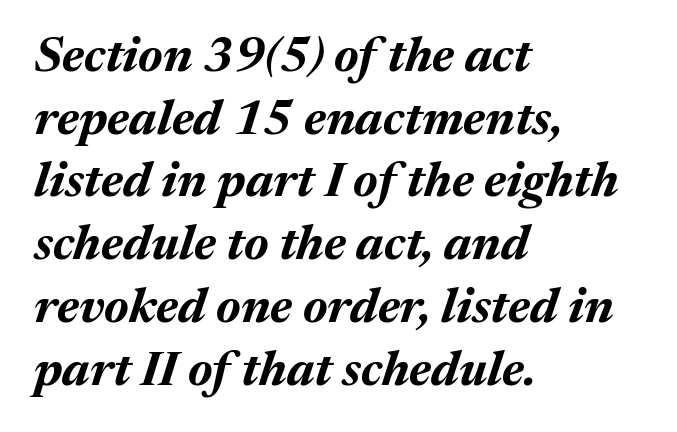
{"italic": "yes", "lean": "right", "slant_degrees": 17, "bold": "yes", "weight": "bold", "width": "normal", "stroke_contrast": "medium", "x_height": "medium", "monospaced": "no", "underline": "no", "align": "left", "line_spacing": "normal", "line_spacing_ratio": 1.28, "letter_spacing": "normal", "letter_spacing_em": 0.0, "glyph_px": 49}
